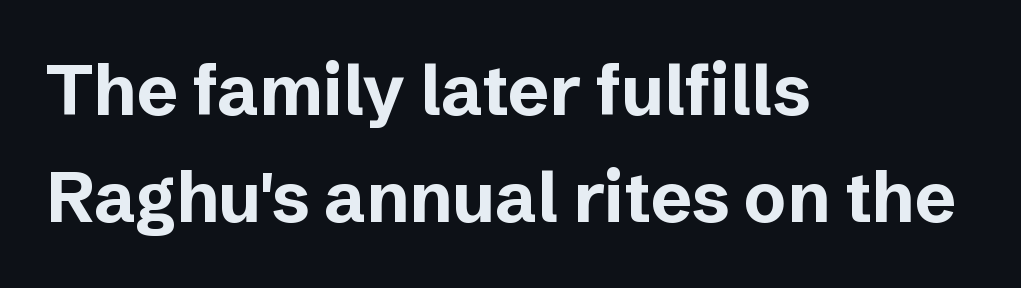
Line starts are locked; line ends wander. Here the designer chose a conventional face with non-uniform glyph widths. Honestly, the letter spacing is just normal — you wouldn't notice it. This is sans-serif lettering, the kind often seen on screens and signage. These lines sit exactly where default settings would place them.
